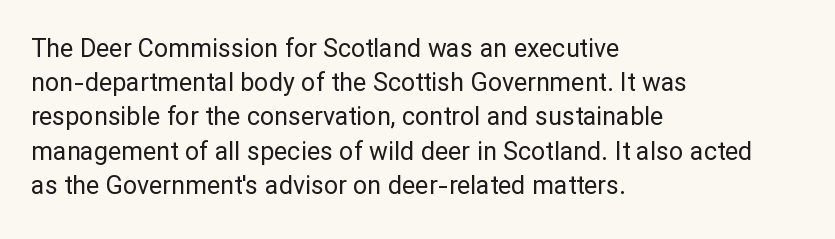
The image shows 25 px text type, upright; set left-aligned, normal line spacing (1.37x), normal letter spacing, not underlined.
